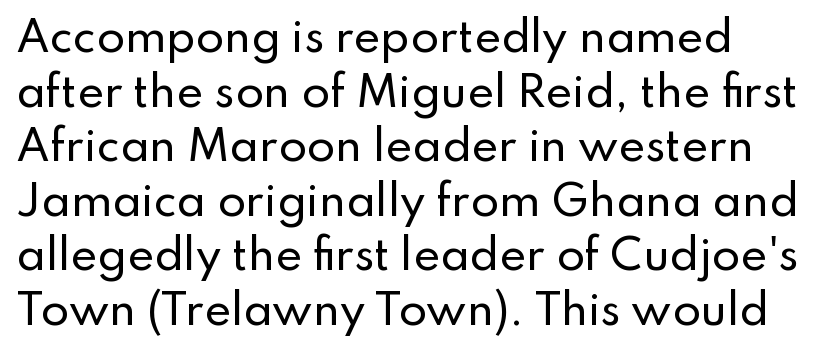
The image shows 41 px sans-serif type, upright; set left-aligned, normal line spacing (1.33x), normal letter spacing, not underlined; low stroke contrast and a small x-height.
